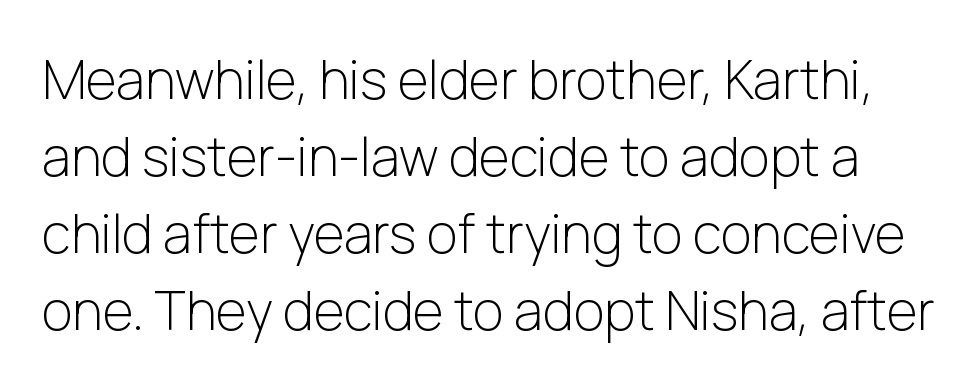
The letterforms sit shoulder to shoulder at normal distance. Unbolded letterforms with no extra heft. Regarding serifs, this sample does without them. Rule under the text: the space is simply empty.
